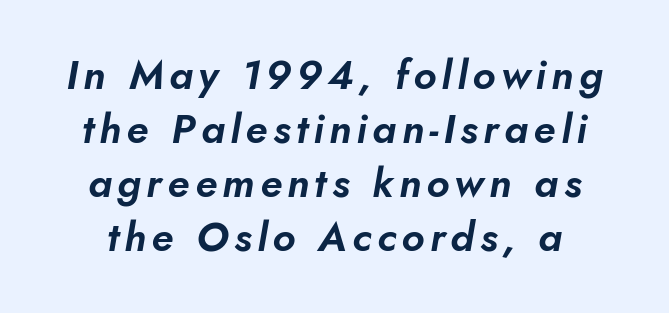
{"italic": "yes", "lean": "right", "slant_degrees": 10, "width": "normal", "stroke_contrast": "low", "x_height": "small", "monospaced": "no", "underline": "no", "line_spacing": "normal", "line_spacing_ratio": 1.32, "glyph_px": 41}
